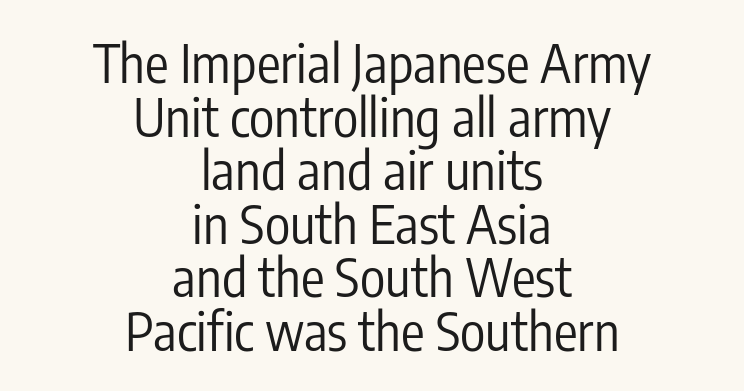
The image shows 53 px regular-weight, condensed sans-serif type, upright; set centered, tight line spacing (1.01x), normal letter spacing, not underlined; low stroke contrast and a medium x-height.
